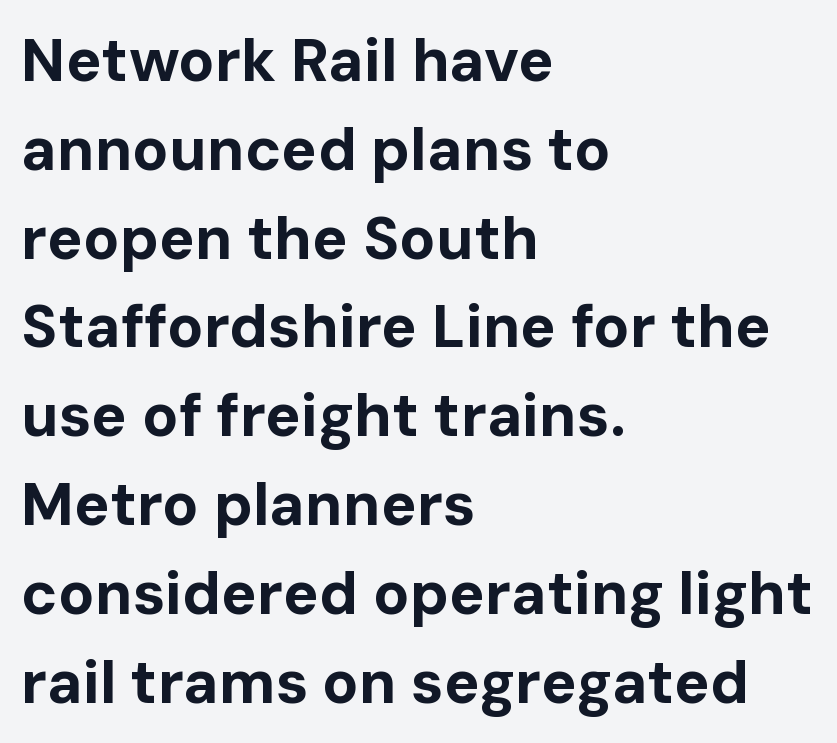
How are the letters spaced? Ordinarily, with no added tracking. Check the space under the baseline: it is left empty. I'd call this a sans setting — the letters go barefoot. Character widths vary here, with narrow letters taking less room than wide ones. Heavy, bold letterforms.
